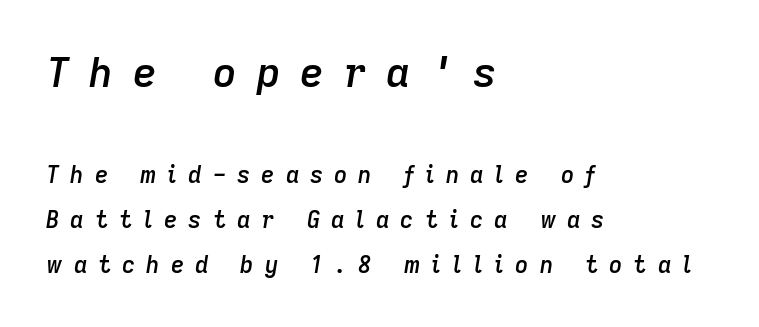
{"italic": "yes", "lean": "right", "slant_degrees": 9, "bold": "semi", "weight": "semibold", "width": "normal", "stroke_contrast": "low", "x_height": "medium", "monospaced": "no", "underline": "no", "align": "left", "line_spacing": "loose", "line_spacing_ratio": 1.97, "letter_spacing": "wide", "letter_spacing_em": 0.48, "larger_block": "first", "size_ratio": 1.78, "glyph_px": 41}
